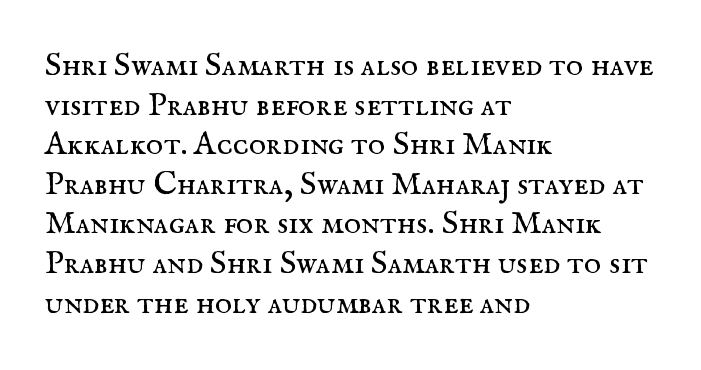
{"serif": "yes", "italic": "no", "bold": "no", "weight": "regular", "width": "normal", "stroke_contrast": "medium", "x_height": "small", "monospaced": "no", "underline": "no", "align": "left", "line_spacing_ratio": 1.2, "letter_spacing": "normal", "letter_spacing_em": 0.0, "glyph_px": 33}
